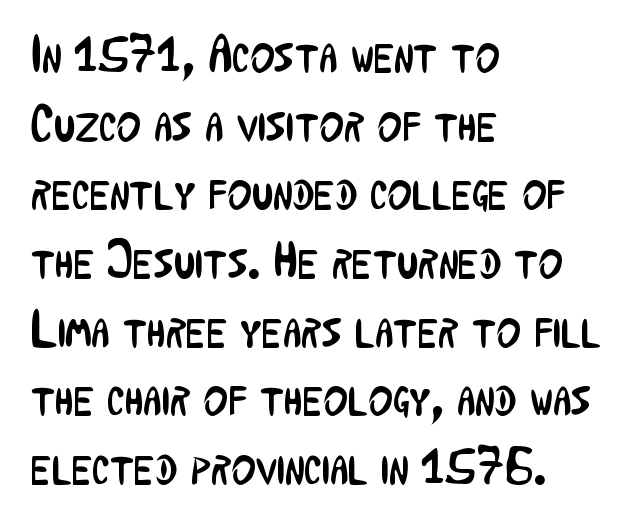
Q: Is the text bold? A: No.
Q: Is the text italic (slanted)? A: No, it is upright.
Q: Is the typeface a serif or a sans-serif typeface? A: Sans-serif.
Q: Is the text underlined? A: No.
Q: How is the paragraph aligned? A: Left-aligned.
Q: Is the spacing between letters normal or unusually wide? A: Normal.
Q: Is the spacing between lines tight, normal or loose? A: Normal.
Q: Width (condensed, normal, or wide)? A: Condensed.
Q: Stroke contrast? A: Low.
Q: x-height? A: Medium.
Q: Monospaced? A: No.
